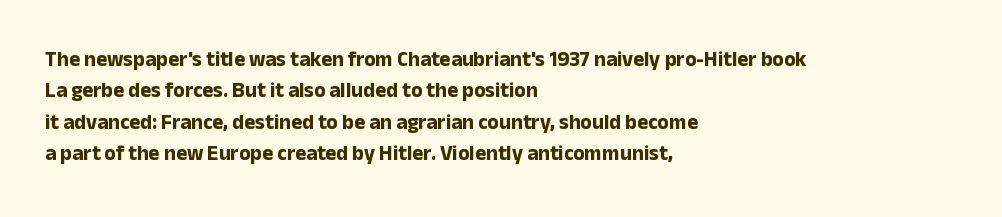
The image shows 21 px bold type, upright; set left-aligned, normal line spacing (1.49x), normal letter spacing, not underlined.
